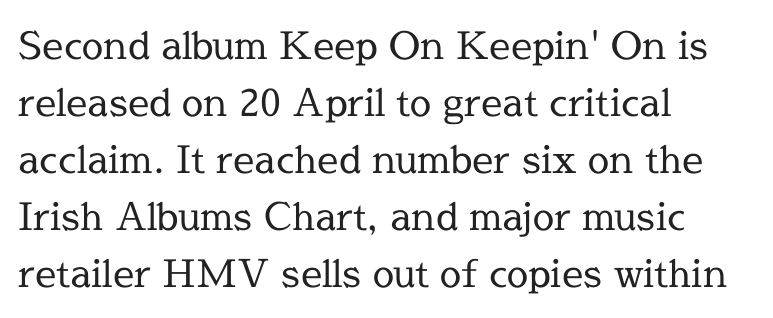
The image shows 38 px regular-weight serif type, upright; set left-aligned, normal line spacing (1.5x), normal letter spacing, not underlined; a medium x-height.
